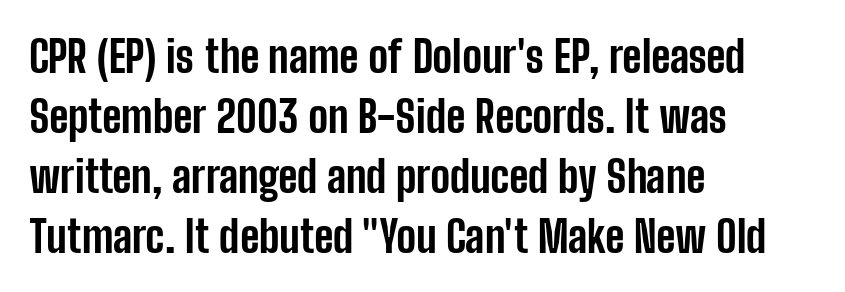
Look at the stroke-to-counter ratio: heavy, a bold. No extra tracking has been applied to these lines. Varying glyph widths throughout — classic text-font behaviour. Every character sits straight up, as roman type does. Descender tails drop into unmarked territory. The rows are spaced the way most documents space them.
